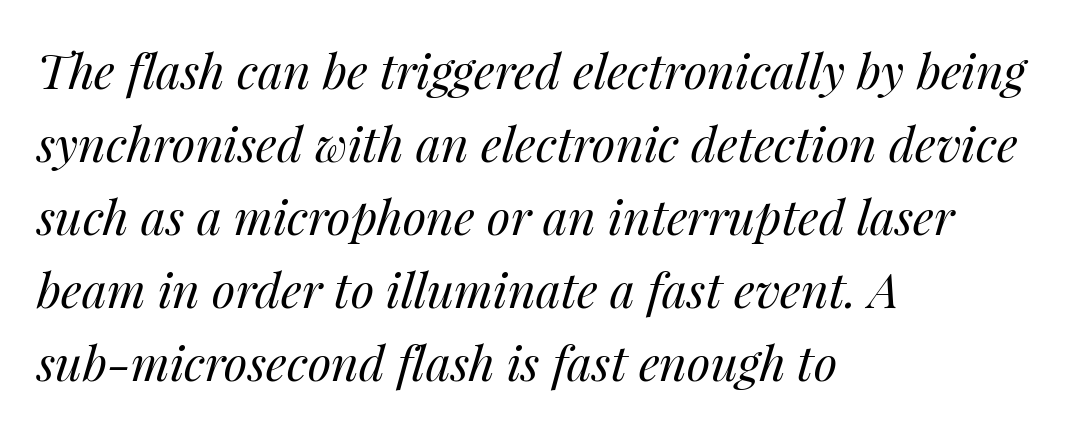
Q: Is the text bold? A: No.
Q: Is the text italic (slanted)? A: Yes, it leans right by about 14 degrees.
Q: Is the text underlined? A: No.
Q: How is the paragraph aligned? A: Left-aligned.
Q: Is the spacing between letters normal or unusually wide? A: Normal.
Q: Is the spacing between lines tight, normal or loose? A: Normal.
Q: Width (condensed, normal, or wide)? A: Normal.
Q: Stroke contrast? A: Medium.
Q: x-height? A: Medium.
Q: Monospaced? A: No.
